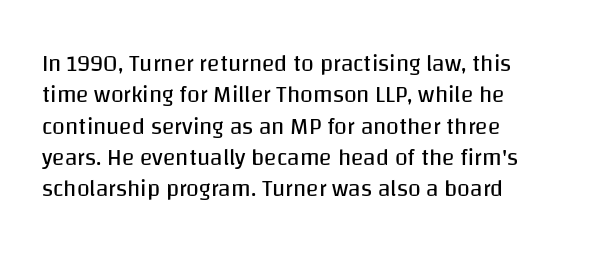
Q: Is the text bold? A: No.
Q: Is the text italic (slanted)? A: No, it is upright.
Q: Is the text underlined? A: No.
Q: How is the paragraph aligned? A: Left-aligned.
Q: Is the spacing between letters normal or unusually wide? A: Normal.
Q: Is the spacing between lines tight, normal or loose? A: Normal.
